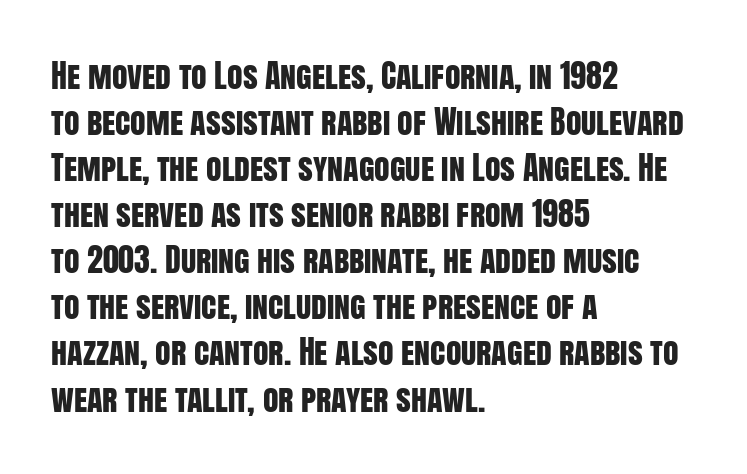
The image shows 32 px condensed sans-serif type, upright; set left-aligned, normal line spacing (1.44x), normal letter spacing, not underlined; low stroke contrast and a large x-height.
